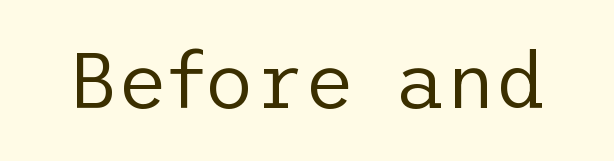
The image shows 78 px regular-weight sans-serif type, upright; set normal letter spacing, not underlined; low stroke contrast and a medium x-height.
